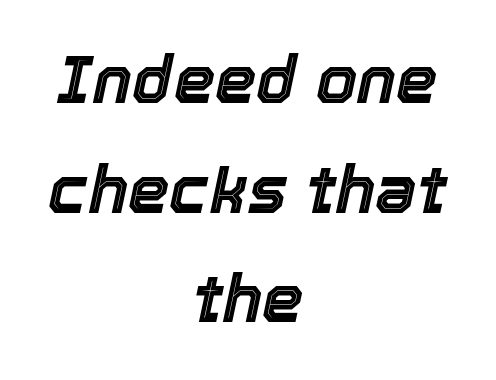
The image shows 66 px text type, italic (leaning right); set centered, normal line spacing (1.66x), normal letter spacing, not underlined; a medium x-height.
